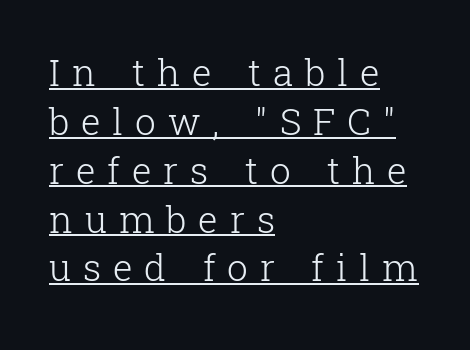
Q: Is the text bold? A: No.
Q: Is the text italic (slanted)? A: No, it is upright.
Q: Is the typeface a serif or a sans-serif typeface? A: Serif.
Q: Is the text underlined? A: Yes.
Q: How is the paragraph aligned? A: Left-aligned.
Q: Is the spacing between letters normal or unusually wide? A: Unusually wide.
Q: Is the spacing between lines tight, normal or loose? A: Normal.
Q: Width (condensed, normal, or wide)? A: Normal.
Q: Stroke contrast? A: Low.
Q: x-height? A: Medium.
Q: Monospaced? A: No.
